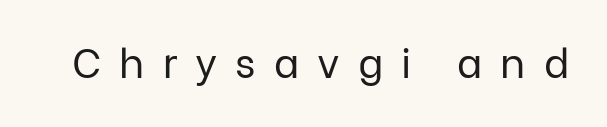
Q: Is the text bold? A: No.
Q: Is the text italic (slanted)? A: No, it is upright.
Q: Is the typeface a serif or a sans-serif typeface? A: Sans-serif.
Q: Is the text underlined? A: No.
Q: Is the spacing between letters normal or unusually wide? A: Unusually wide.
Q: Width (condensed, normal, or wide)? A: Normal.
Q: Stroke contrast? A: Low.
Q: x-height? A: Medium.
Q: Monospaced? A: No.
